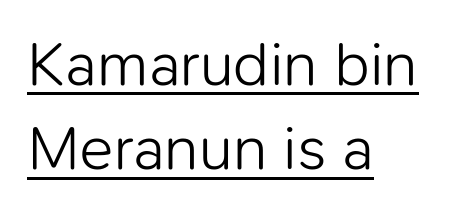
Looks like regular typesetting: each glyph gets only the width it needs. The typesetter has applied underlining to the passage shown. A typesetter would label this face a sans. Characters remain perfectly vertical along every line. The letters look calm and open, with moderate or lighter stems. The leading is moderate, giving the passage an even texture.
